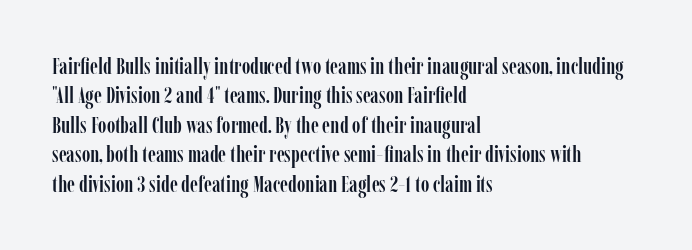
The image shows 23 px text type, upright; set left-aligned, normal line spacing (1.28x), normal letter spacing, not underlined.
